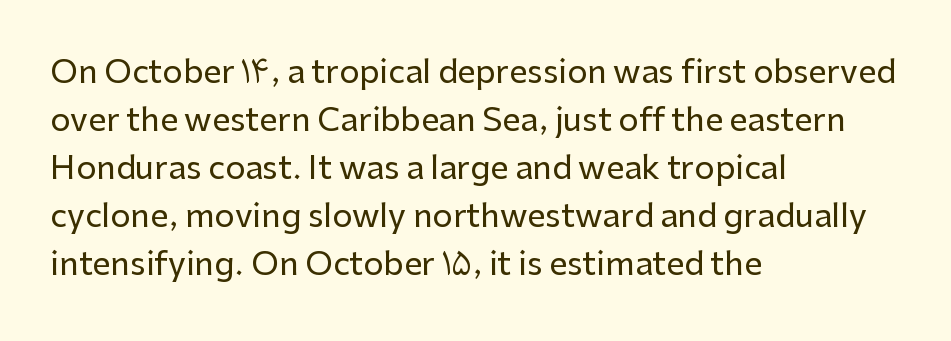
{"serif": "no", "italic": "no", "width": "normal", "stroke_contrast": "low", "x_height": "medium", "monospaced": "no", "underline": "no", "align": "left", "line_spacing": "normal", "line_spacing_ratio": 1.5, "letter_spacing": "normal", "letter_spacing_em": 0.0, "glyph_px": 32}
